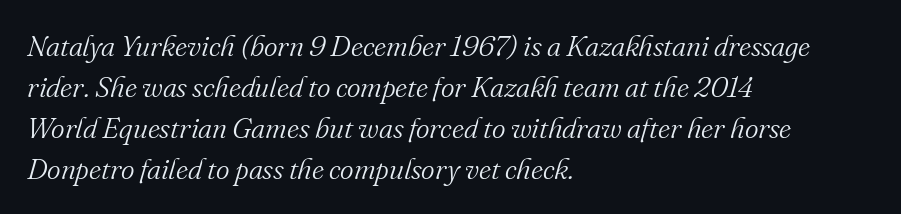
{"serif": "yes", "italic": "yes", "lean": "right", "slant_degrees": 16, "bold": "no", "weight": "light", "width": "normal", "stroke_contrast": "medium", "x_height": "small", "monospaced": "no", "underline": "no", "align": "left", "line_spacing": "normal", "line_spacing_ratio": 1.41, "letter_spacing": "normal", "letter_spacing_em": 0.0, "glyph_px": 29}
